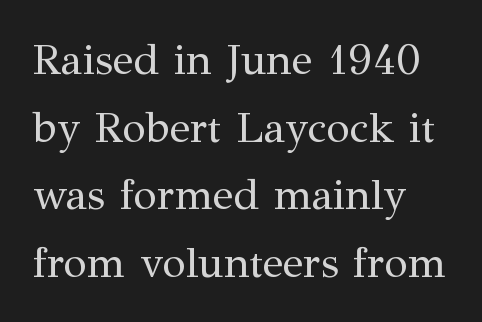
The image shows 43 px regular-weight serif type, upright; set left-aligned, normal line spacing (1.57x), normal letter spacing, not underlined; medium stroke contrast and a medium x-height.
